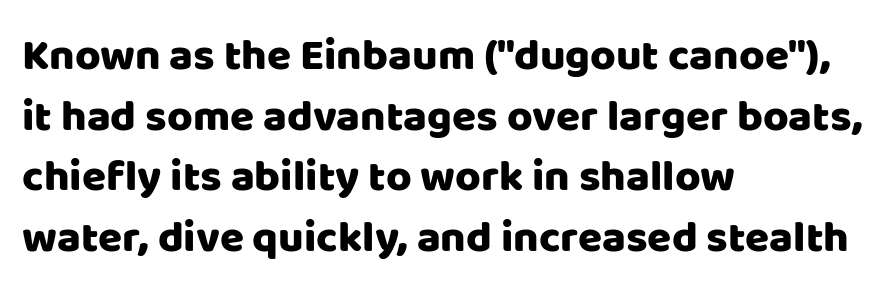
Designer's note — italics off, roman on. Character widths vary here, with narrow letters taking less room than wide ones. Lines of text with bare space underneath. The type is set solid horizontally, with unmodified tracking.
